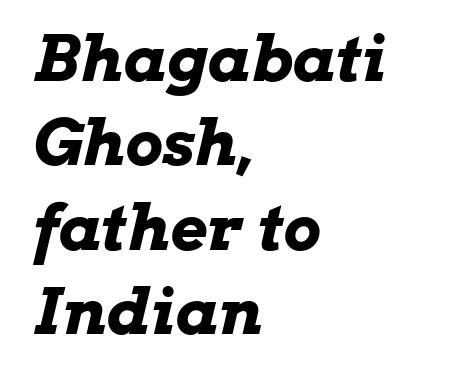
Q: Is the text bold? A: Yes.
Q: Is the text italic (slanted)? A: Yes, it leans right by about 13 degrees.
Q: Is the text underlined? A: No.
Q: How is the paragraph aligned? A: Left-aligned.
Q: Is the spacing between letters normal or unusually wide? A: Normal.
Q: Is the spacing between lines tight, normal or loose? A: Normal.
Q: Width (condensed, normal, or wide)? A: Wide.
Q: Stroke contrast? A: Low.
Q: x-height? A: Medium.
Q: Monospaced? A: No.
